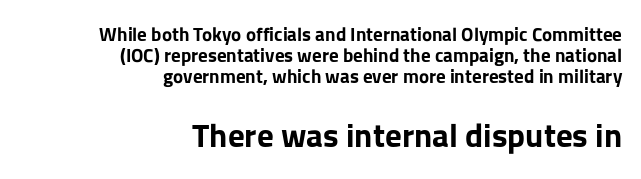
{"serif": "no", "italic": "no", "bold": "yes", "weight": "bold", "width": "normal", "stroke_contrast": "low", "x_height": "medium", "monospaced": "no", "underline": "no", "align": "right", "line_spacing": "tight", "line_spacing_ratio": 1.11, "letter_spacing": "normal", "letter_spacing_em": 0.0, "larger_block": "second", "size_ratio": 1.74, "glyph_px": 33}
